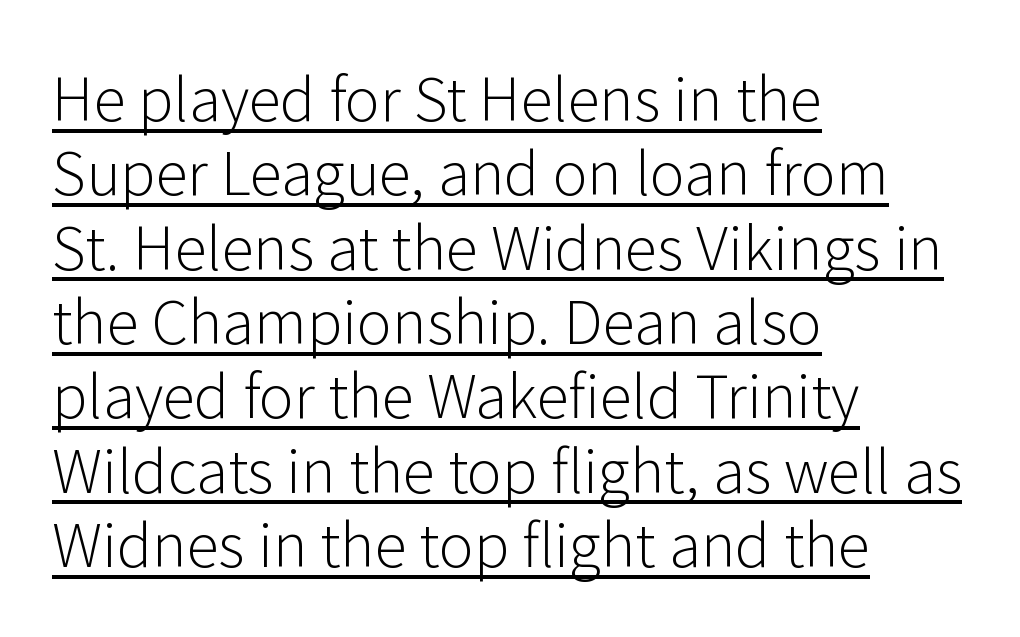
{"serif": "no", "italic": "no", "bold": "no", "weight": "light", "width": "normal", "stroke_contrast": "low", "x_height": "medium", "monospaced": "no", "underline": "yes", "align": "left", "line_spacing": "normal", "line_spacing_ratio": 1.26, "letter_spacing": "normal", "letter_spacing_em": 0.0, "glyph_px": 59}
